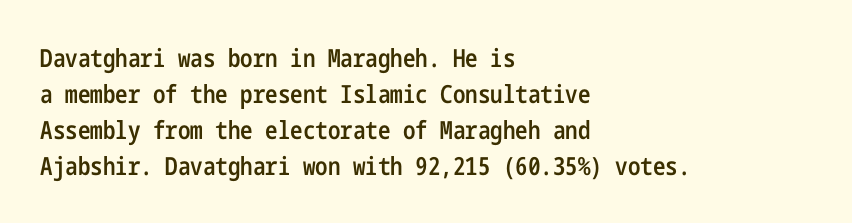
No italicization has been applied; the sample stays upright. How heavy is the stroke? Medium-heavy — a semibold, shy of bold. Default kerning and tracking; the words read as compact shapes. In CSS terms this would be text-align: left. Line spacing here is normal. The specimen omits any rule beneath the text block's lines.
